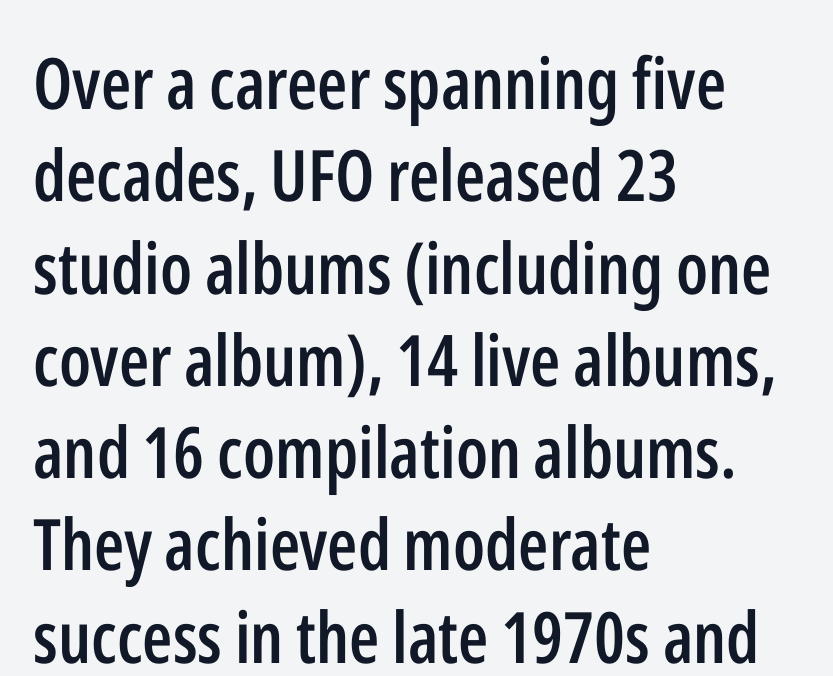
Q: Is the text bold? A: Semi-bold.
Q: Is the text italic (slanted)? A: No, it is upright.
Q: Is the typeface a serif or a sans-serif typeface? A: Sans-serif.
Q: Is the text underlined? A: No.
Q: How is the paragraph aligned? A: Left-aligned.
Q: Is the spacing between letters normal or unusually wide? A: Normal.
Q: Is the spacing between lines tight, normal or loose? A: Normal.
Q: Width (condensed, normal, or wide)? A: Condensed.
Q: Stroke contrast? A: Low.
Q: x-height? A: Medium.
Q: Monospaced? A: No.
